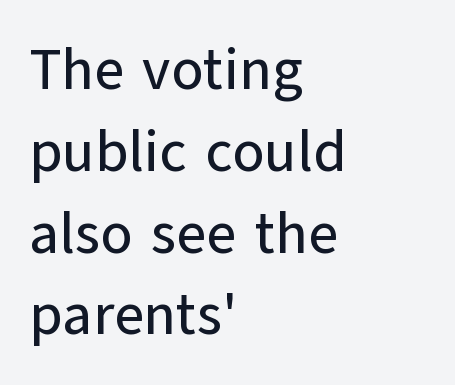
{"serif": "no", "italic": "no", "width": "normal", "stroke_contrast": "low", "x_height": "medium", "monospaced": "no", "underline": "no", "align": "left", "line_spacing": "normal", "line_spacing_ratio": 1.41, "letter_spacing": "normal", "letter_spacing_em": 0.0, "glyph_px": 58}
